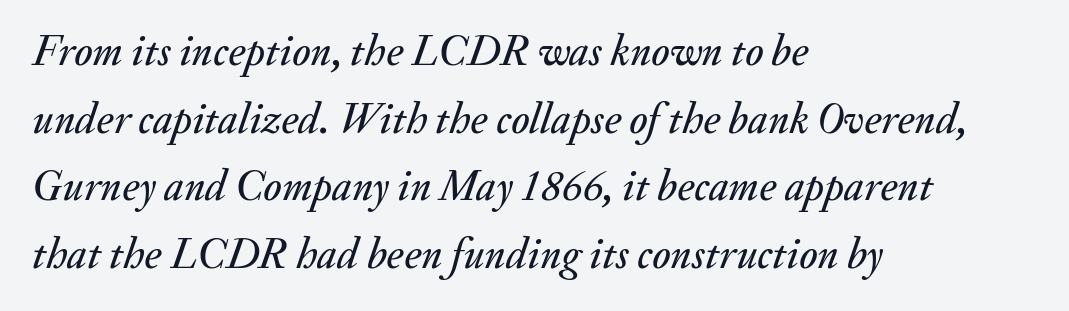
{"italic": "yes", "lean": "right", "slant_degrees": 20, "width": "normal", "stroke_contrast": "medium", "x_height": "small", "monospaced": "no", "underline": "no", "align": "left", "line_spacing": "normal", "line_spacing_ratio": 1.57, "letter_spacing": "normal", "letter_spacing_em": 0.0, "glyph_px": 43}
